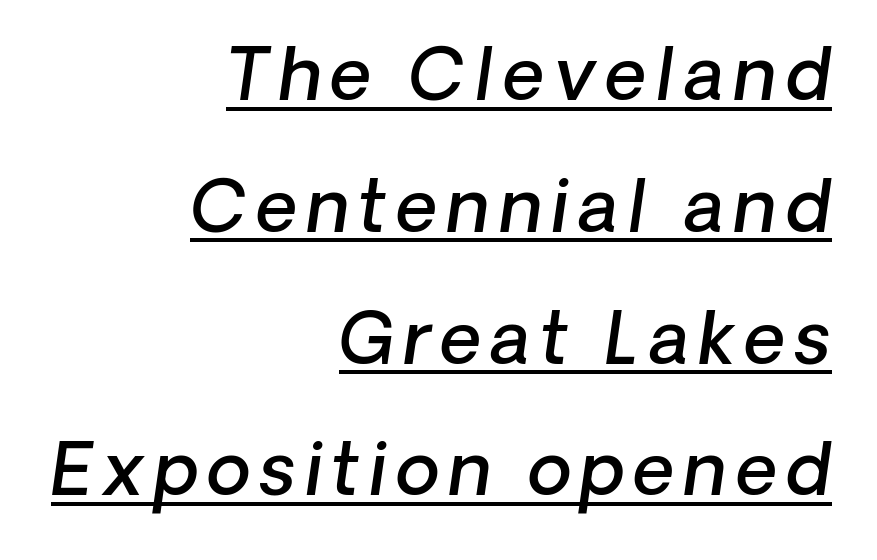
Q: Is the text bold? A: Semi-bold.
Q: Is the text italic (slanted)? A: Yes, it leans right by about 8 degrees.
Q: Is the text underlined? A: Yes.
Q: How is the paragraph aligned? A: Right-aligned.
Q: Width (condensed, normal, or wide)? A: Normal.
Q: Stroke contrast? A: Low.
Q: x-height? A: Medium.
Q: Monospaced? A: No.
